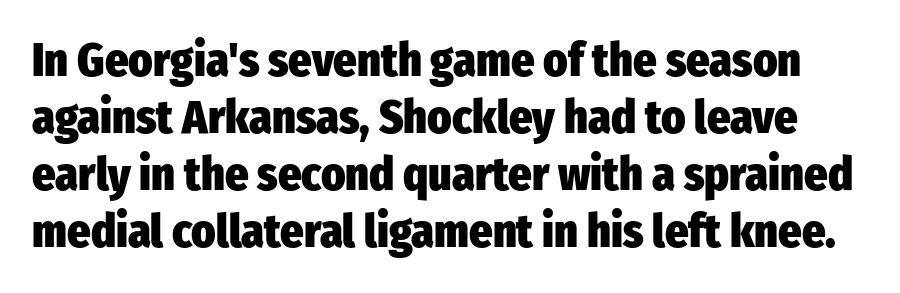
{"serif": "no", "italic": "no", "bold": "yes", "weight": "heavy", "width": "condensed", "stroke_contrast": "low", "x_height": "medium", "monospaced": "no", "underline": "no", "line_spacing_ratio": 1.24, "letter_spacing": "normal", "letter_spacing_em": 0.0, "glyph_px": 46}
